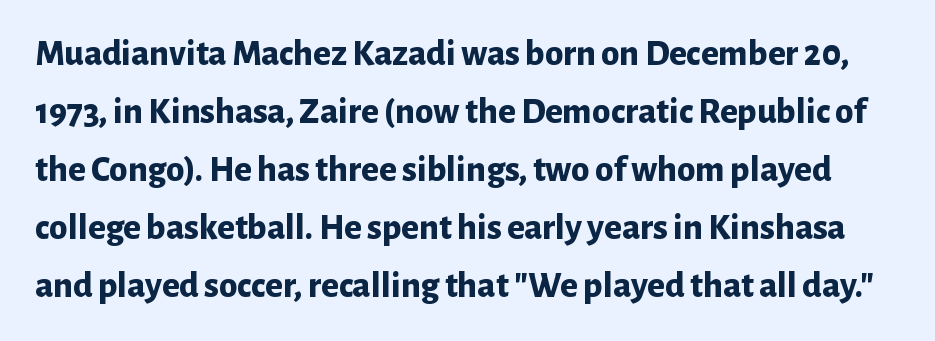
The image shows 37 px bold sans-serif type, upright; set normal line spacing (1.57x), normal letter spacing, not underlined; low stroke contrast and a medium x-height.
